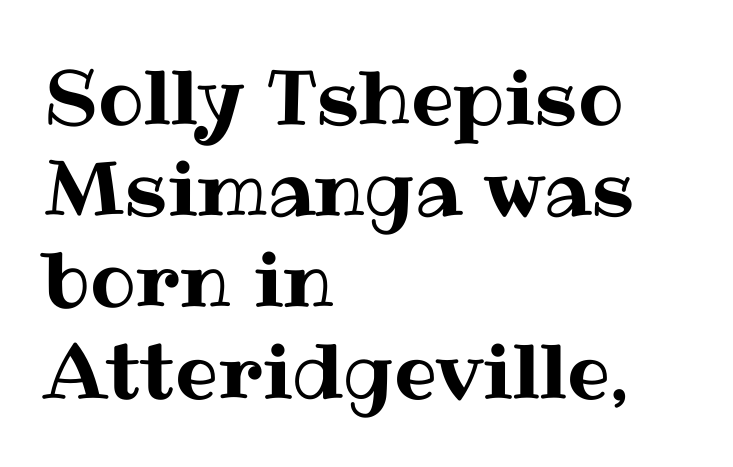
The image shows 76 px text type, upright; set left-aligned, line spacing 1.2x, normal letter spacing, not underlined; medium stroke contrast and a medium x-height.
